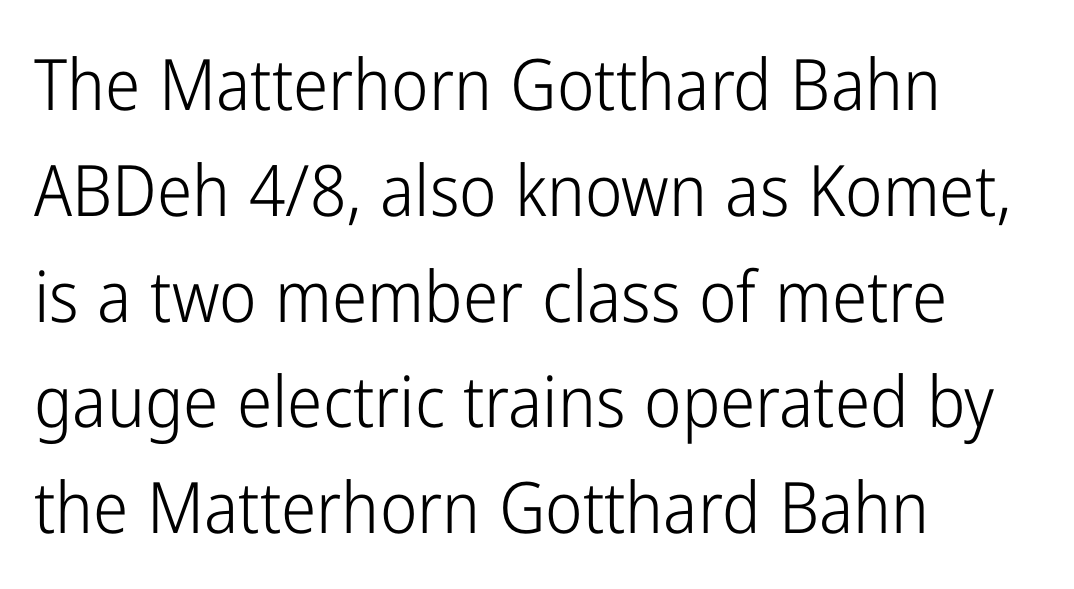
The image shows 71 px light, condensed sans-serif type, upright; set left-aligned, normal line spacing (1.49x), normal letter spacing, not underlined; low stroke contrast and a medium x-height.
